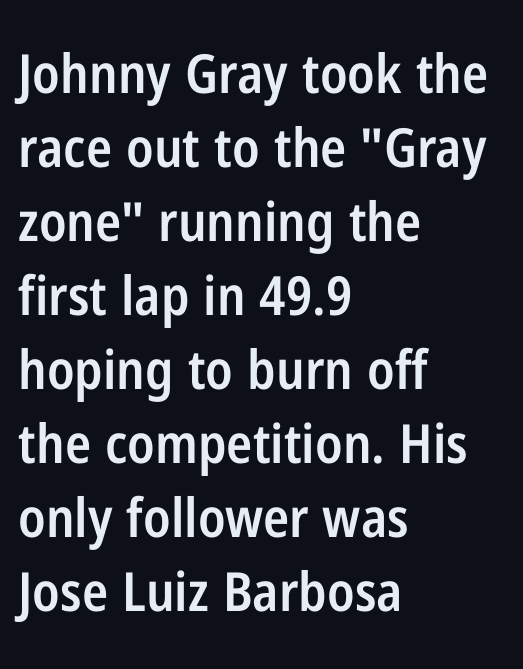
The image shows 54 px semibold, condensed sans-serif type, upright; set left-aligned, normal line spacing (1.37x), normal letter spacing, not underlined; low stroke contrast and a medium x-height.
